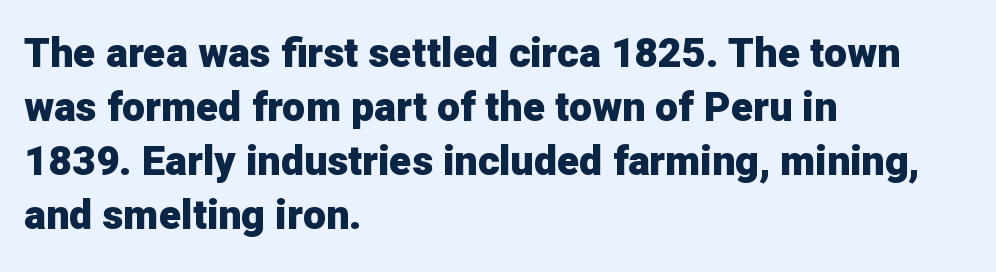
The image shows 41 px heavy sans-serif type, upright; set left-aligned, normal line spacing (1.32x), normal letter spacing, not underlined; low stroke contrast and a medium x-height.
